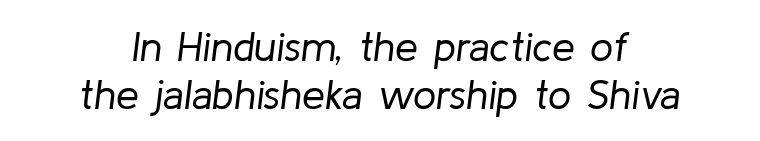
Q: Is the text bold? A: No.
Q: Is the text italic (slanted)? A: Yes, it leans right by about 8 degrees.
Q: Is the text underlined? A: No.
Q: How is the paragraph aligned? A: Centered.
Q: Is the spacing between letters normal or unusually wide? A: Normal.
Q: Width (condensed, normal, or wide)? A: Normal.
Q: Stroke contrast? A: Low.
Q: x-height? A: Medium.
Q: Monospaced? A: No.
